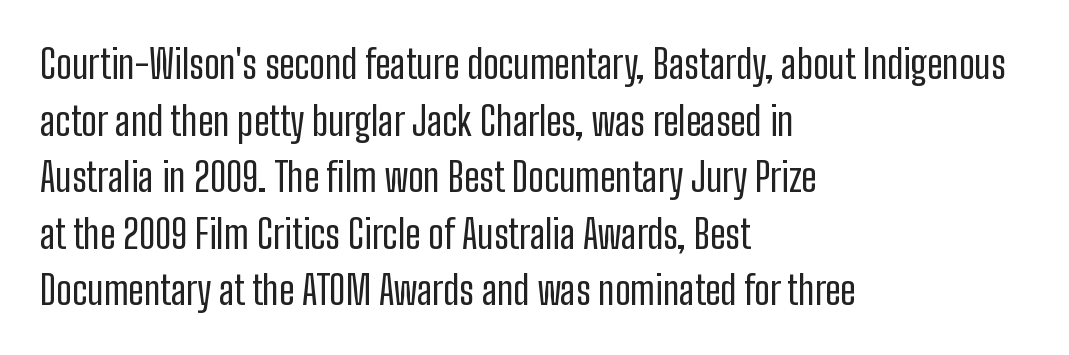
Q: Is the text bold? A: No.
Q: Is the text italic (slanted)? A: No, it is upright.
Q: Is the typeface a serif or a sans-serif typeface? A: Sans-serif.
Q: Is the text underlined? A: No.
Q: How is the paragraph aligned? A: Left-aligned.
Q: Is the spacing between letters normal or unusually wide? A: Normal.
Q: Is the spacing between lines tight, normal or loose? A: Normal.
Q: Width (condensed, normal, or wide)? A: Condensed.
Q: Stroke contrast? A: Low.
Q: x-height? A: Medium.
Q: Monospaced? A: No.
